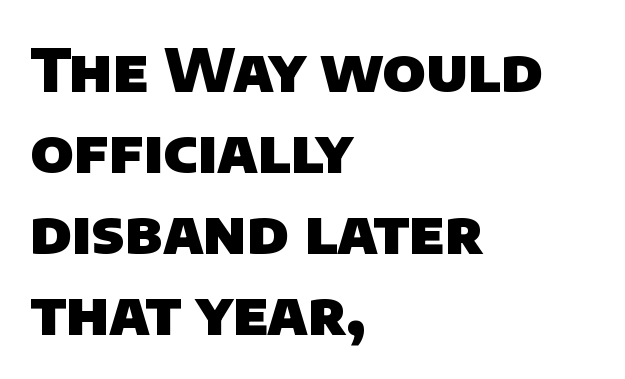
These lines carry a lot of weight — the face is fully bold. Each row of text sits above clean, open space. Is this a sans? Yes — the strokes have no serifs. The designer left line spacing at the default. Nobody touched the tracking dial on this one. Think of a printed novel: that variable character pitch is what you see here.
